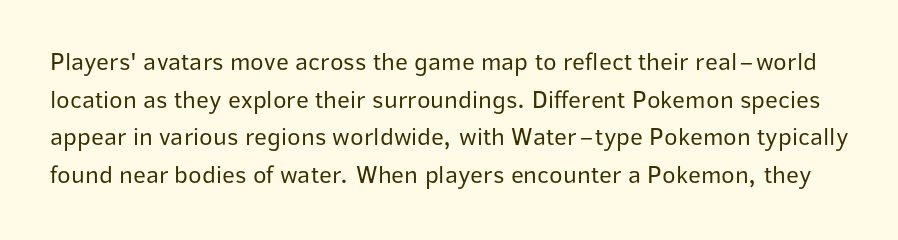
A typesetter would call this leading conventional body-copy spacing. No italicization has been applied; the sample stays upright. Characters follow at the spacing the type designer built in. Just letters on the line, the space beneath them empty. Is the type heavy? It reads as light-to-regular instead.
